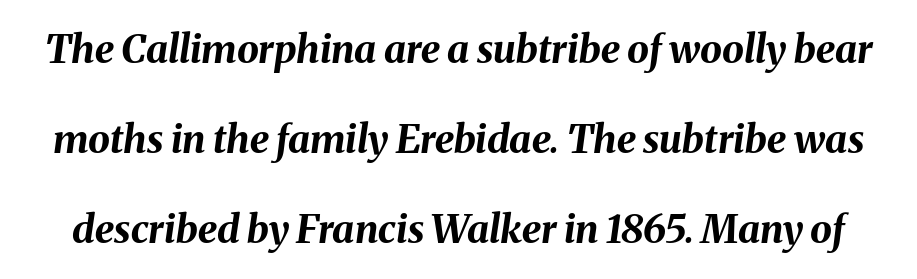
Q: Is the text bold? A: Yes.
Q: Is the text italic (slanted)? A: Yes, it leans right by about 8 degrees.
Q: Is the text underlined? A: No.
Q: Is the spacing between letters normal or unusually wide? A: Normal.
Q: Is the spacing between lines tight, normal or loose? A: Loose.
Q: Width (condensed, normal, or wide)? A: Normal.
Q: Stroke contrast? A: Medium.
Q: x-height? A: Medium.
Q: Monospaced? A: No.
